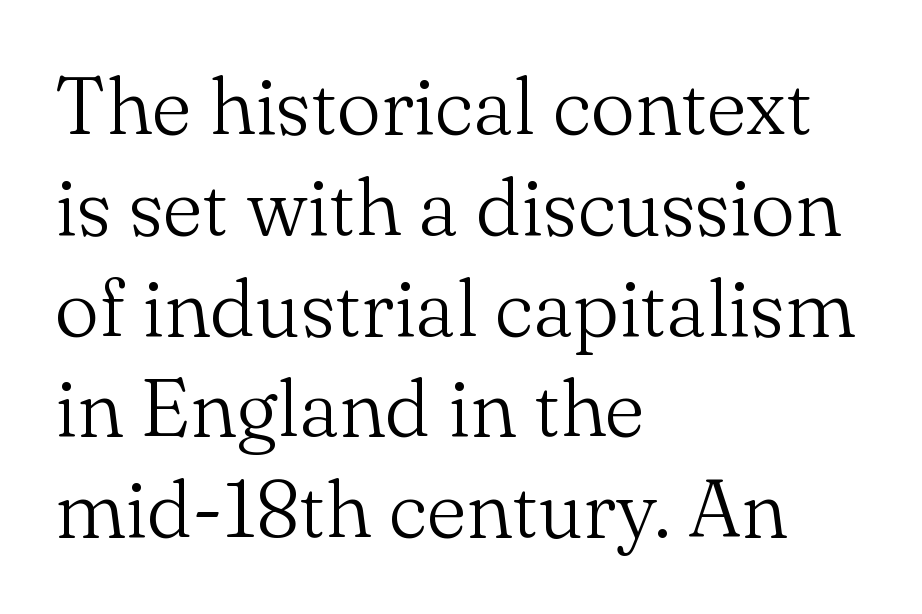
The image shows 80 px light serif type, upright; set left-aligned, normal line spacing (1.26x), normal letter spacing, not underlined; medium stroke contrast and a small x-height.
